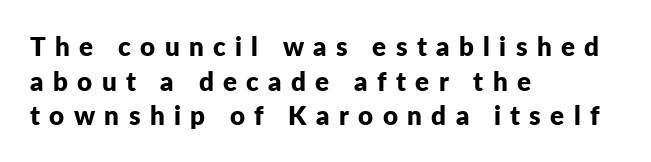
The image shows 26 px bold type, upright; set left-aligned, normal line spacing (1.33x), unusually wide letter spacing (+0.36 em), not underlined.
